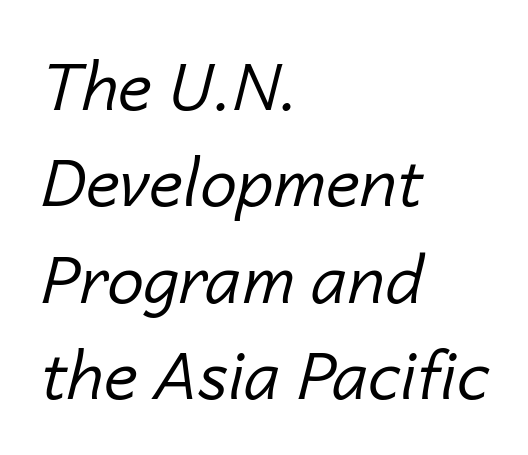
{"italic": "yes", "lean": "right", "slant_degrees": 14, "bold": "no", "weight": "regular", "width": "normal", "stroke_contrast": "low", "x_height": "medium", "monospaced": "no", "underline": "no", "align": "left", "line_spacing": "normal", "line_spacing_ratio": 1.46, "letter_spacing": "normal", "letter_spacing_em": 0.0, "glyph_px": 66}
